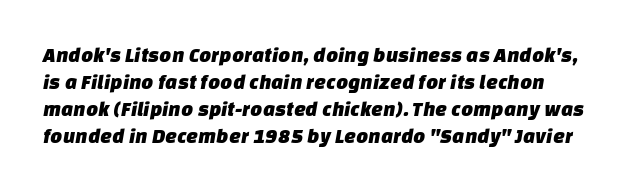
The image shows 21 px text type; set normal line spacing (1.29x), normal letter spacing, not underlined.
